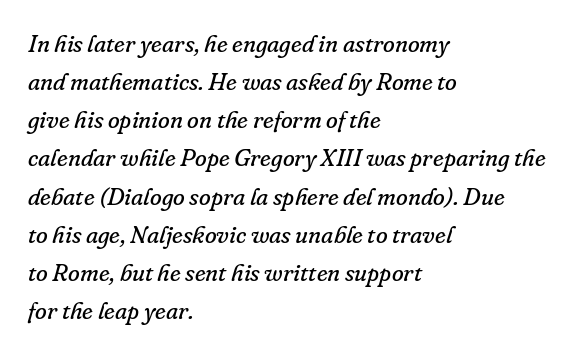
Q: Is the text bold? A: No.
Q: Is the text italic (slanted)? A: Yes, it leans right by about 16 degrees.
Q: Is the text underlined? A: No.
Q: How is the paragraph aligned? A: Left-aligned.
Q: Is the spacing between letters normal or unusually wide? A: Normal.
Q: Is the spacing between lines tight, normal or loose? A: Normal.
